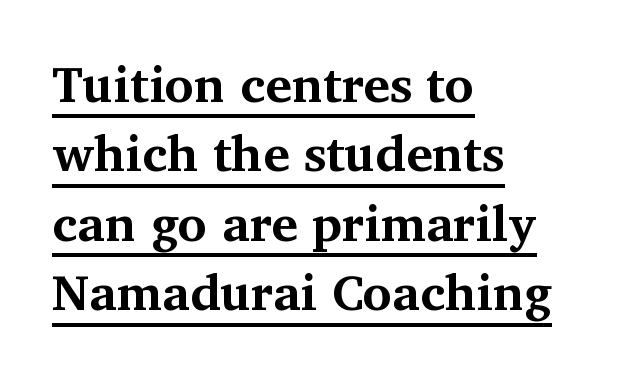
{"serif": "yes", "italic": "no", "bold": "yes", "weight": "bold", "width": "normal", "stroke_contrast": "medium", "x_height": "medium", "monospaced": "no", "underline": "yes", "align": "left", "line_spacing": "normal", "line_spacing_ratio": 1.39, "letter_spacing": "normal", "letter_spacing_em": 0.0, "glyph_px": 50}
